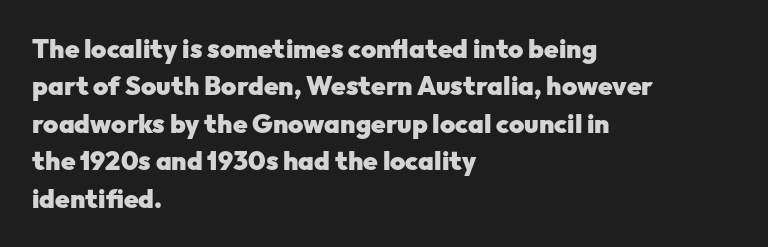
When letters stand straight like this, we call the style roman or upright. A clean baseline with only descenders dipping below it. Horizontally, the lines are justified to the leading edge only. Is there much room between lines? A standard amount, neither cramped nor airy.
